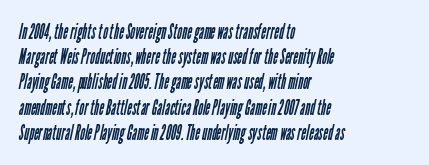
{"bold": "no", "underline": "no", "align": "left", "line_spacing_ratio": 1.2, "letter_spacing": "normal", "letter_spacing_em": 0.0, "glyph_px": 21}
